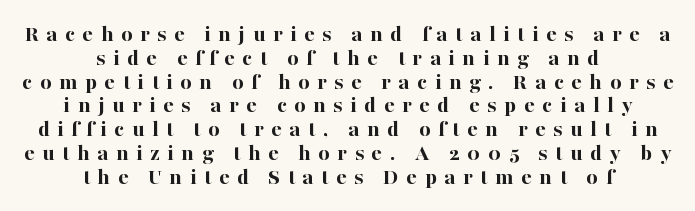
The image shows 24 px bold type, upright; set centered, tight line spacing (0.99x), unusually wide letter spacing (+0.32 em), not underlined.
